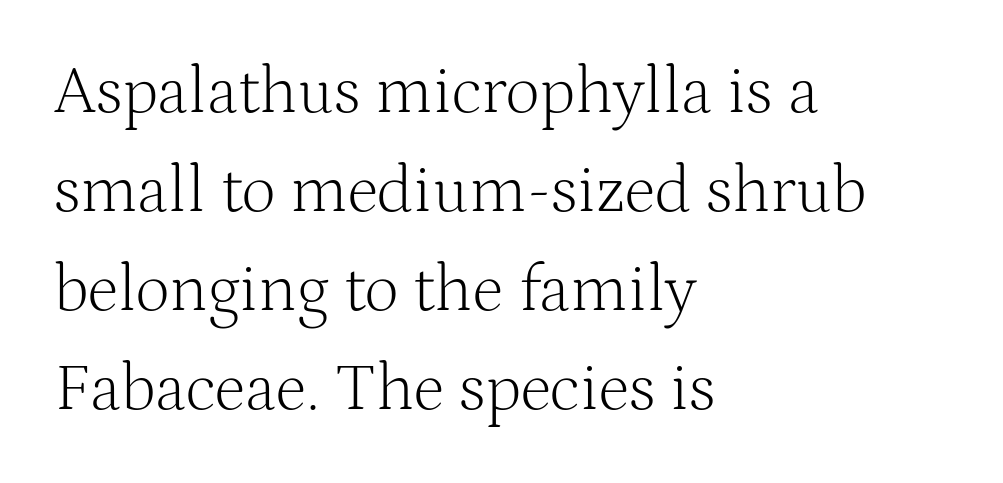
The image shows 67 px light serif type, upright; set left-aligned, normal line spacing (1.48x), normal letter spacing, not underlined; medium stroke contrast and a medium x-height.
